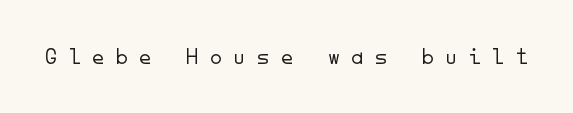
{"italic": "no", "bold": "no", "underline": "no", "letter_spacing": "wide", "letter_spacing_em": 0.48, "glyph_px": 24}
